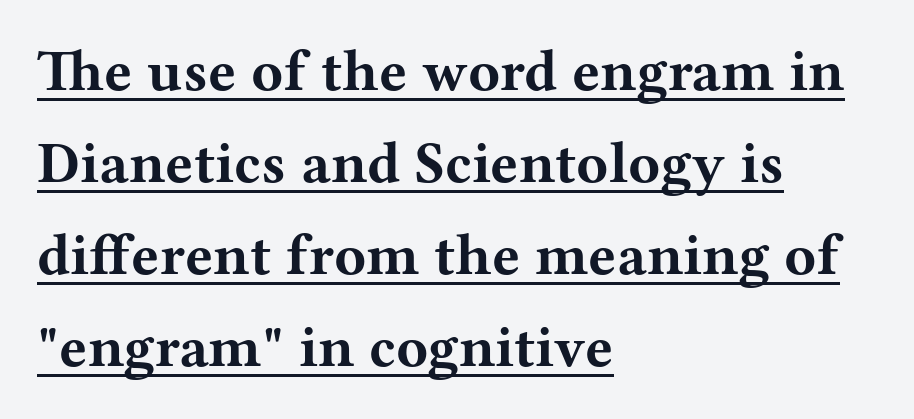
The image shows 59 px bold, wide serif type, upright; set left-aligned, normal line spacing (1.56x), normal letter spacing, underlined; medium stroke contrast and a medium x-height.
